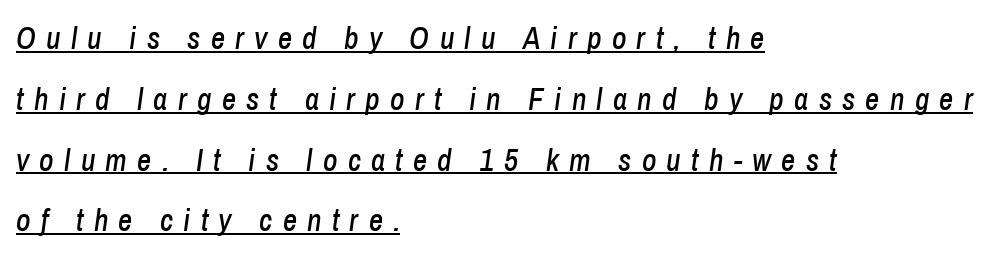
{"italic": "yes", "lean": "right", "slant_degrees": 8, "width": "condensed", "stroke_contrast": "low", "x_height": "medium", "monospaced": "no", "underline": "yes", "align": "left", "line_spacing": "loose", "line_spacing_ratio": 1.96, "letter_spacing": "wide", "letter_spacing_em": 0.33, "glyph_px": 31}
